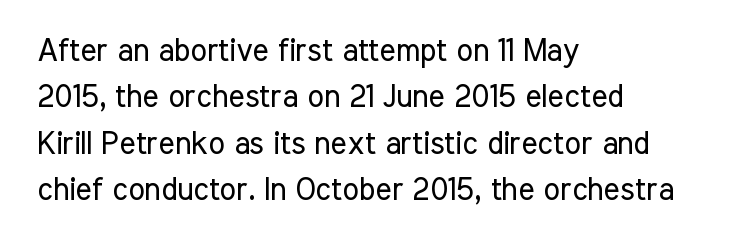
Q: Is the text bold? A: No.
Q: Is the text italic (slanted)? A: No, it is upright.
Q: Is the typeface a serif or a sans-serif typeface? A: Sans-serif.
Q: Is the text underlined? A: No.
Q: How is the paragraph aligned? A: Left-aligned.
Q: Is the spacing between letters normal or unusually wide? A: Normal.
Q: Is the spacing between lines tight, normal or loose? A: Normal.
Q: Width (condensed, normal, or wide)? A: Condensed.
Q: Stroke contrast? A: Low.
Q: x-height? A: Medium.
Q: Monospaced? A: No.
